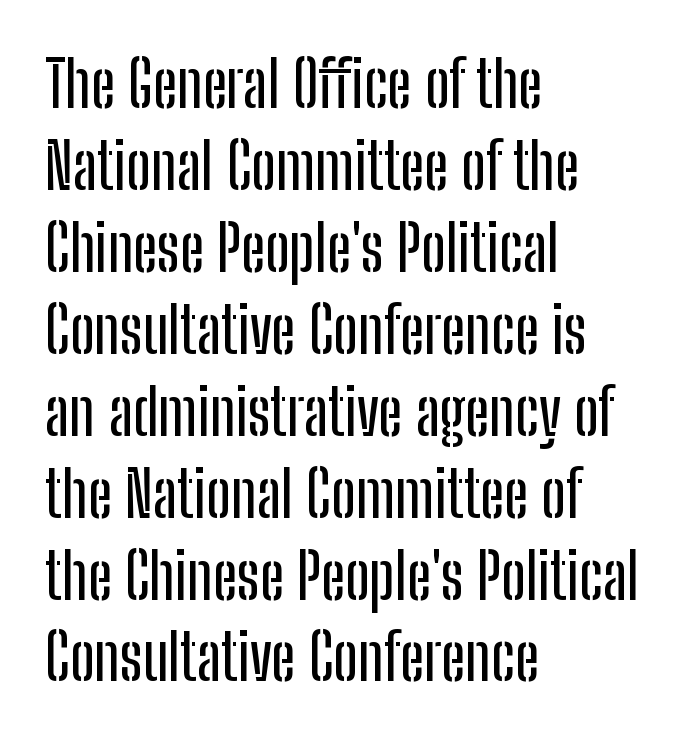
The image shows 64 px condensed sans-serif type, upright; set left-aligned, normal line spacing (1.28x), normal letter spacing, not underlined; low stroke contrast and a medium x-height.
